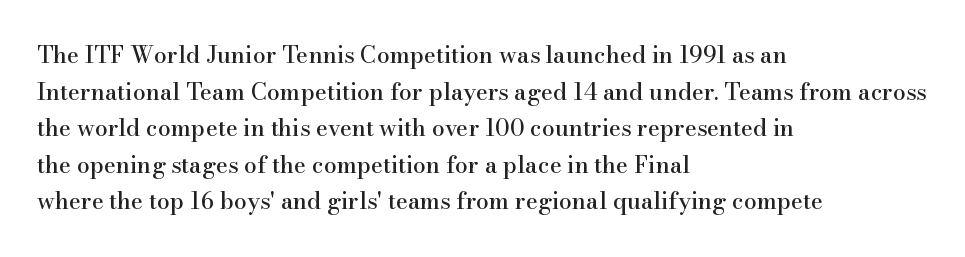
{"italic": "no", "underline": "no", "align": "left", "line_spacing": "normal", "line_spacing_ratio": 1.59, "letter_spacing": "normal", "letter_spacing_em": 0.0, "glyph_px": 23}
